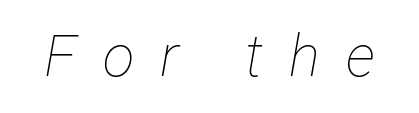
{"italic": "yes", "lean": "right", "slant_degrees": 12, "bold": "no", "weight": "thin", "width": "condensed", "stroke_contrast": "low", "x_height": "medium", "monospaced": "no", "underline": "no", "letter_spacing": "wide", "letter_spacing_em": 0.45, "glyph_px": 58}
